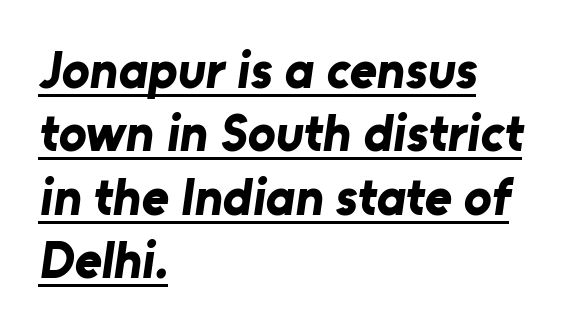
{"serif": "no", "bold": "yes", "weight": "bold", "width": "normal", "stroke_contrast": "low", "x_height": "medium", "monospaced": "no", "underline": "yes", "align": "left", "line_spacing_ratio": 1.22, "letter_spacing": "normal", "letter_spacing_em": 0.0, "glyph_px": 52}
